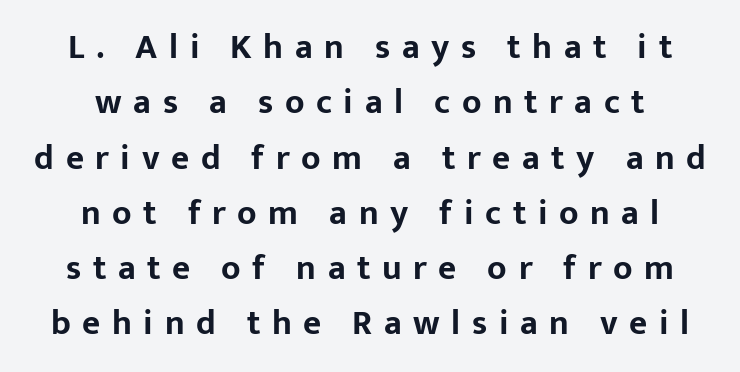
Q: Is the text bold? A: Yes.
Q: Is the text italic (slanted)? A: No, it is upright.
Q: Is the typeface a serif or a sans-serif typeface? A: Sans-serif.
Q: Is the text underlined? A: No.
Q: How is the paragraph aligned? A: Centered.
Q: Is the spacing between letters normal or unusually wide? A: Unusually wide.
Q: Is the spacing between lines tight, normal or loose? A: Normal.
Q: Width (condensed, normal, or wide)? A: Normal.
Q: Stroke contrast? A: Low.
Q: x-height? A: Medium.
Q: Monospaced? A: No.
